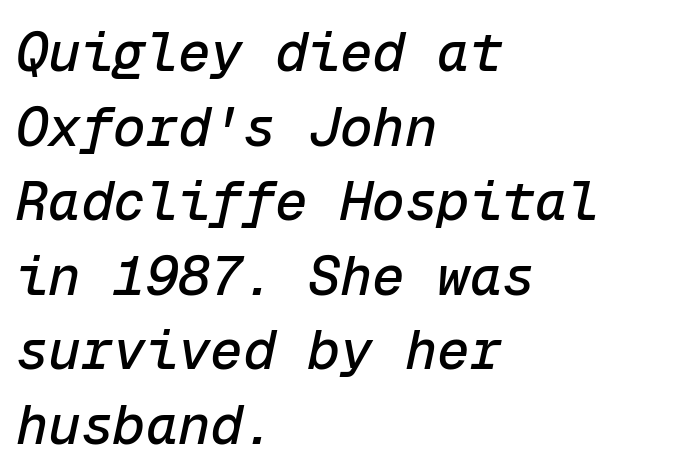
The image shows 54 px text type, italic (leaning right), monospaced; set left-aligned, normal line spacing (1.38x), normal letter spacing, not underlined; low stroke contrast and a medium x-height.
